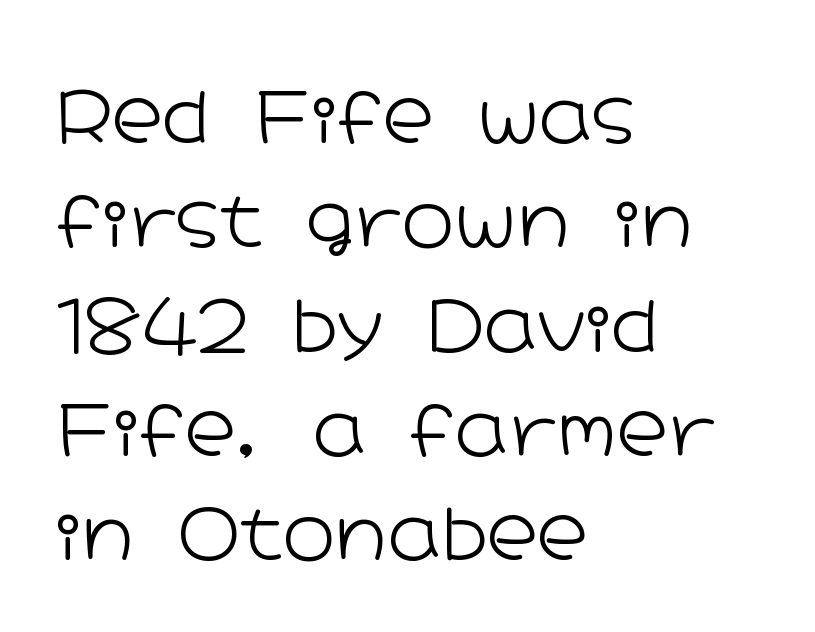
The image shows 71 px light, wide sans-serif type, upright; set left-aligned, normal line spacing (1.47x), normal letter spacing, not underlined; low stroke contrast and a medium x-height.
